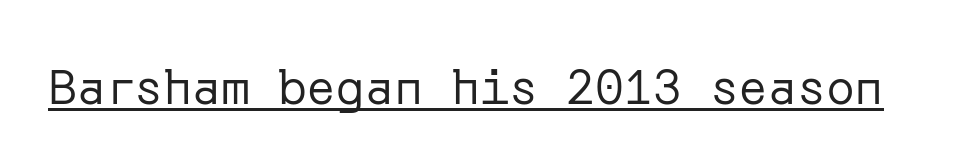
Italic? Not at all — the glyphs are vertical. Beneath each row of characters lies a ruled line. What stands out about the letter spacing? Nothing — it is the standard amount. Each stroke keeps to a modest, everyday thickness or less. Typographically, this falls in the sans-serif category.
